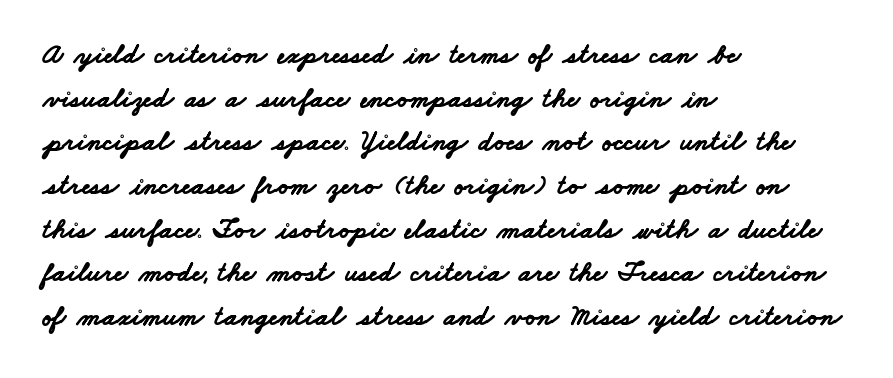
Pretty heavy lettering here — definitely bold. Observe the absence of serifs on each vertical stroke in this sample. You could call the tracking neutral — neither tight nor loose. This sample keeps an unexceptional amount of space between lines. The string is rendered with underlining switched off.
